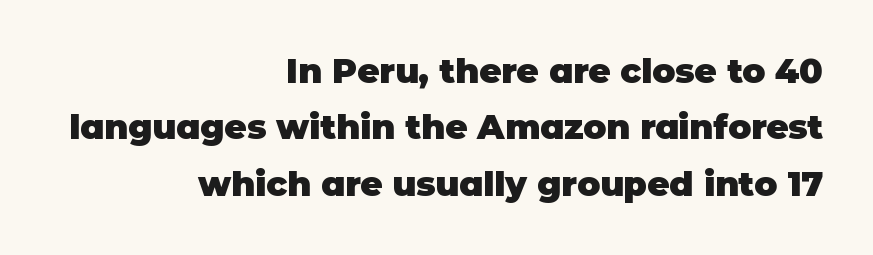
Notice how the passage keeps a crisp vertical edge on the right only. The letters sit at their default tracking, neither squeezed nor spread. The rendering uses natural spacing where letterforms have individual widths. Quick note: underline off.
